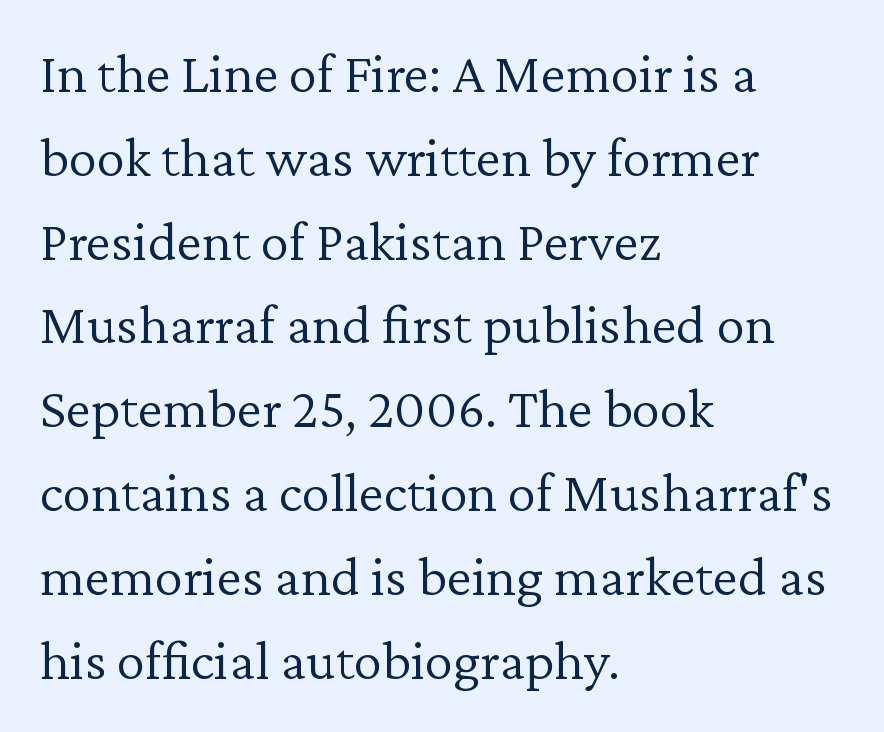
{"serif": "yes", "italic": "no", "bold": "no", "weight": "light", "width": "normal", "stroke_contrast": "low", "x_height": "medium", "monospaced": "no", "underline": "no", "align": "left", "line_spacing": "normal", "line_spacing_ratio": 1.47, "letter_spacing": "normal", "letter_spacing_em": 0.0, "glyph_px": 57}
